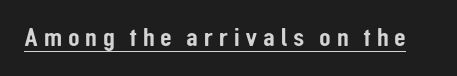
The image shows 27 px text type, upright; set unusually wide letter spacing (+0.21 em), underlined.
